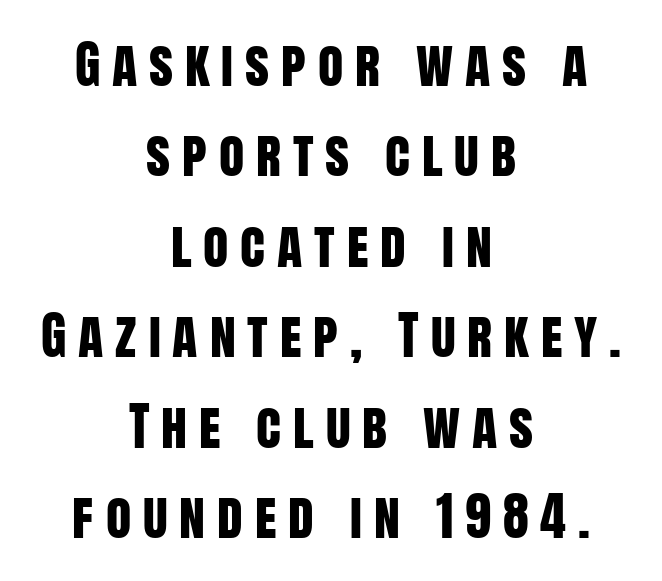
Looks like regular typesetting: each glyph gets only the width it needs. The letters carry no serifs — their stems end cleanly without finishing strokes. The rendering positions every line midway between the sides. Lines of text with bare space underneath. You could only call the tracking loose — the letters float apart.
